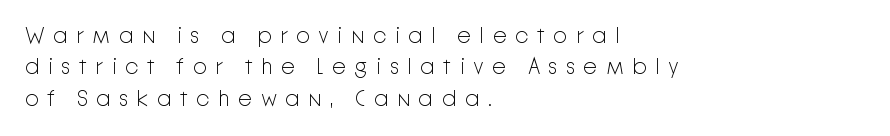
The image shows 22 px text type, upright; set left-aligned, normal line spacing (1.43x), unusually wide letter spacing (+0.38 em), not underlined.
